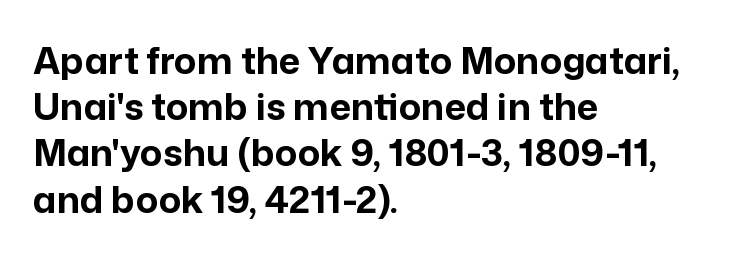
{"serif": "no", "italic": "no", "bold": "yes", "weight": "bold", "width": "normal", "stroke_contrast": "low", "x_height": "medium", "monospaced": "no", "underline": "no", "align": "left", "line_spacing": "normal", "line_spacing_ratio": 1.25, "letter_spacing": "normal", "letter_spacing_em": 0.0, "glyph_px": 37}
